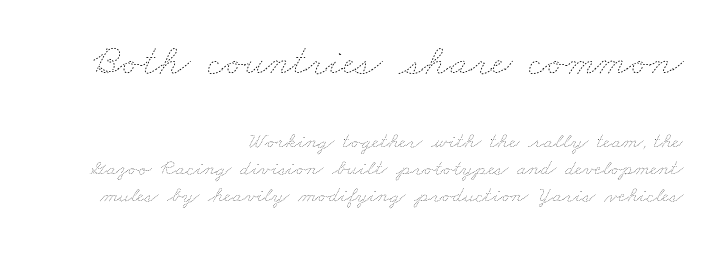
The image shows 43 px thin, wide type; set right-aligned, line spacing 1.22x, normal letter spacing, not underlined; the first (top) block is 1.95x larger; low stroke contrast and a small x-height.
